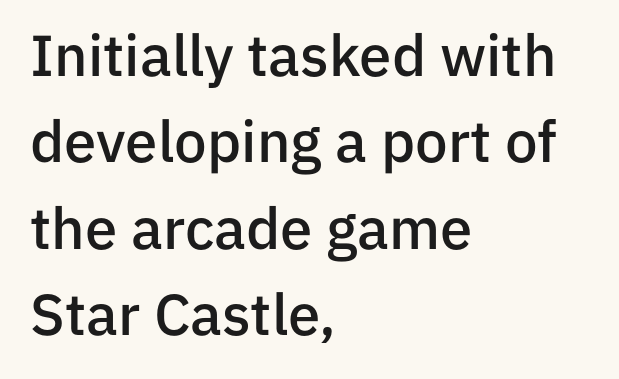
{"serif": "no", "italic": "no", "bold": "semi", "weight": "semibold", "width": "normal", "stroke_contrast": "low", "x_height": "medium", "monospaced": "no", "underline": "no", "align": "left", "line_spacing": "normal", "line_spacing_ratio": 1.49, "letter_spacing": "normal", "letter_spacing_em": 0.0, "glyph_px": 58}
